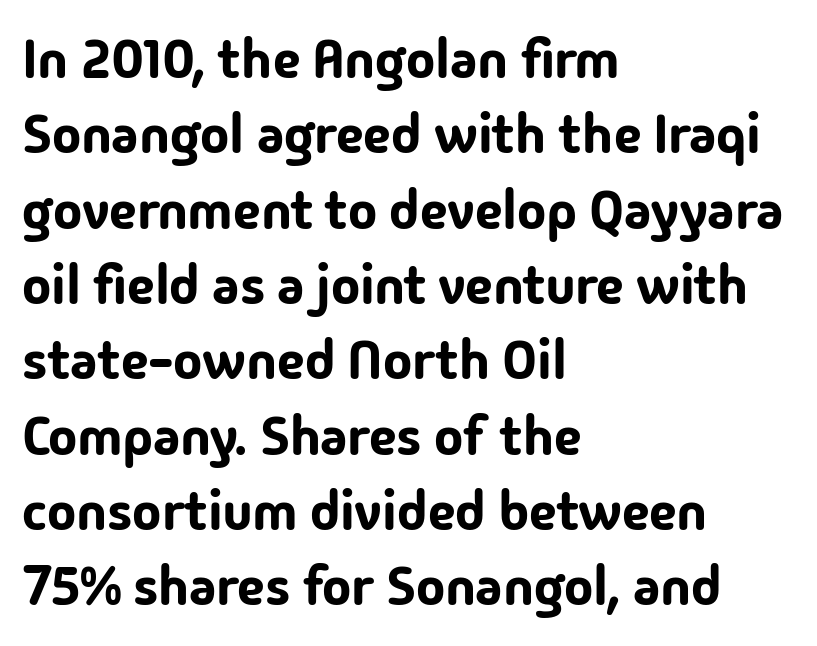
The image shows 55 px sans-serif type, upright; set left-aligned, normal line spacing (1.37x), normal letter spacing, not underlined; low stroke contrast and a medium x-height.
